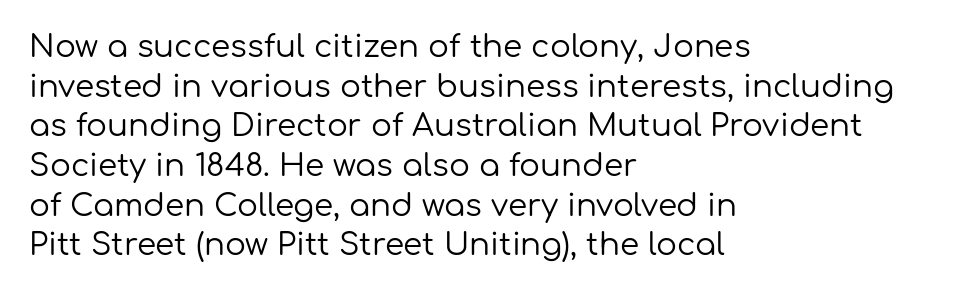
Upright lettering throughout. Compared with a typical body face, this is equally light or lighter still. This sample keeps an unexceptional amount of space between lines. The type family on display is of the sans-serif kind. Notice how the passage keeps a crisp vertical edge on the left only. These lines are rendered in a variable-pitch font.
